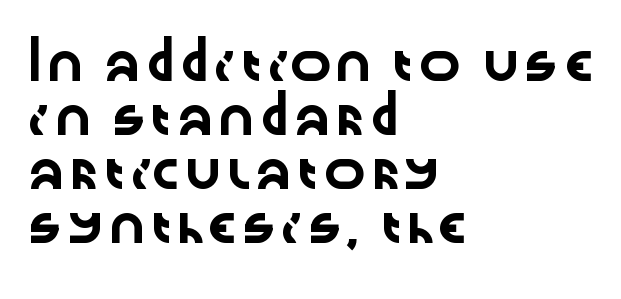
The image shows 36 px wide sans-serif type, upright; set left-aligned, normal line spacing (1.5x), normal letter spacing, not underlined; low stroke contrast and a medium x-height.
